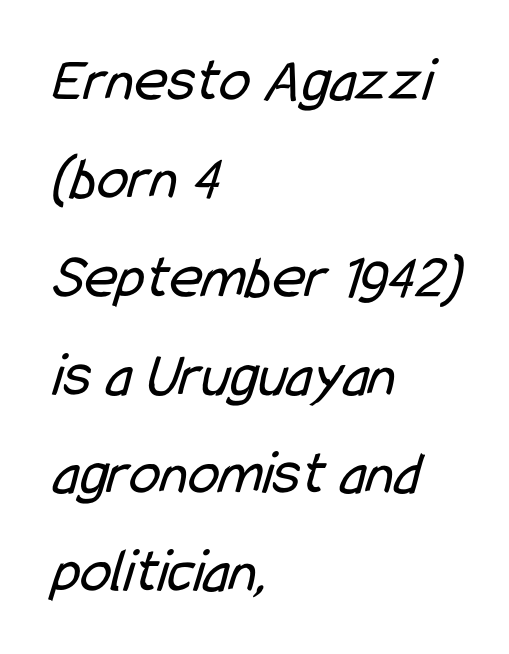
The image shows 63 px regular-weight, condensed sans-serif type; set left-aligned, normal line spacing (1.56x), normal letter spacing, not underlined; low stroke contrast and a medium x-height.
